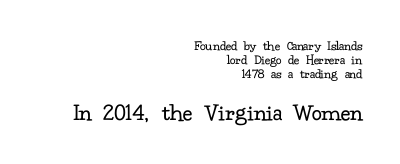
Which of the two is more prominent by size? The second, at the bottom. Each row of text sits above clean, open space. Inter-character spacing is left at the font's built-in metrics. Every row of glyphs terminates at an identical x-position on the right. Baseline-to-baseline distance is barely more than the letter height.
